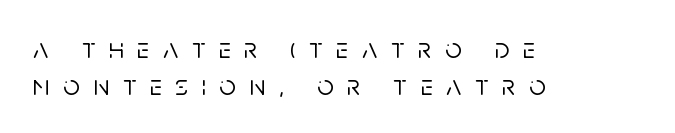
Q: Is the text italic (slanted)? A: No, it is upright.
Q: Is the typeface a serif or a sans-serif typeface? A: Sans-serif.
Q: Is the text underlined? A: No.
Q: How is the paragraph aligned? A: Left-aligned.
Q: Is the spacing between letters normal or unusually wide? A: Unusually wide.
Q: Is the spacing between lines tight, normal or loose? A: Normal.
Q: Width (condensed, normal, or wide)? A: Normal.
Q: Stroke contrast? A: Low.
Q: x-height? A: Large.
Q: Monospaced? A: No.
